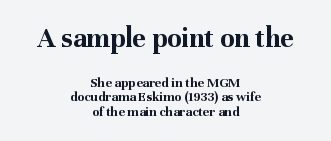
Posture: straight, roman, zero tilt. Summary of weight: heavy, a full bold. This sample is center-justified, so both line endings float freely. A student would notice the top passage is typeset larger than what follows.
